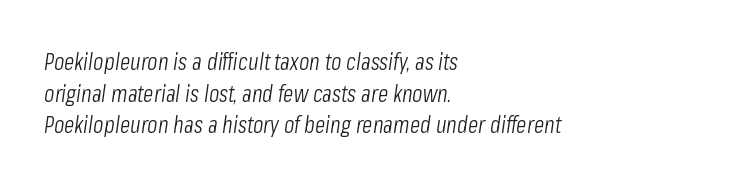
{"italic": "yes", "lean": "right", "slant_degrees": 8, "bold": "no", "underline": "no", "align": "left", "line_spacing": "normal", "line_spacing_ratio": 1.32, "letter_spacing": "normal", "letter_spacing_em": 0.0, "glyph_px": 24}
